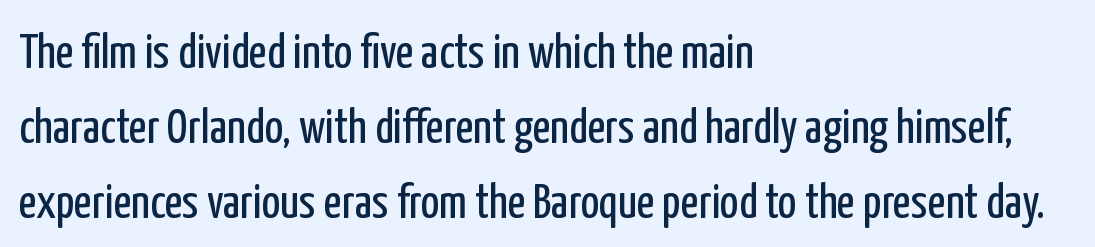
The image shows 49 px regular-weight, condensed sans-serif type, upright; set left-aligned, normal line spacing (1.53x), normal letter spacing, not underlined; low stroke contrast and a medium x-height.
